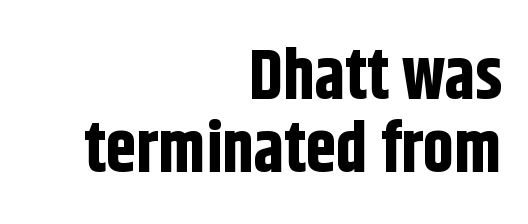
The space between consecutive lines is stingy. The words here are not underlined. Is the type bold? Yes — the strokes are clearly thick and heavy. Is there any slant? The stems are plumb. The letters sit at their default tracking, neither squeezed nor spread.
